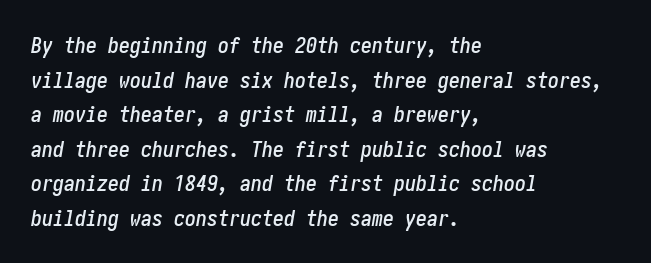
The image shows 22 px text type, italic (leaning right); set left-aligned, normal line spacing (1.57x), normal letter spacing, not underlined.
